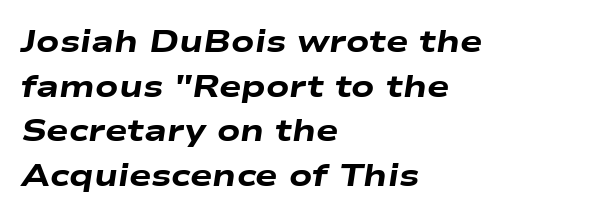
Notice how the stems are inclined rather than vertical — that's the hallmark of italics. The designer left line spacing at the default. Reading down the block, your eye returns to a fixed left position each line. Words float on clear page, feet unadorned. Varying glyph widths throughout — classic text-font behaviour.
